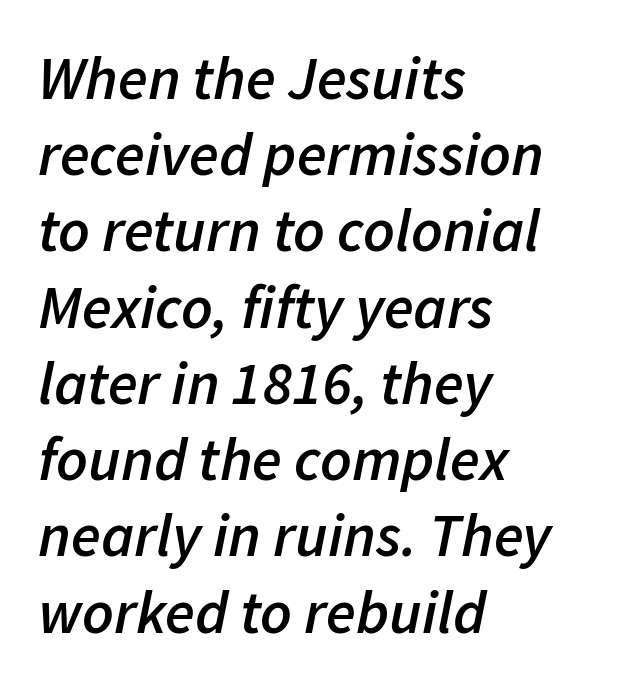
The image shows 61 px semibold type, italic (leaning right); set left-aligned, normal line spacing (1.25x), normal letter spacing, not underlined; low stroke contrast and a medium x-height.
